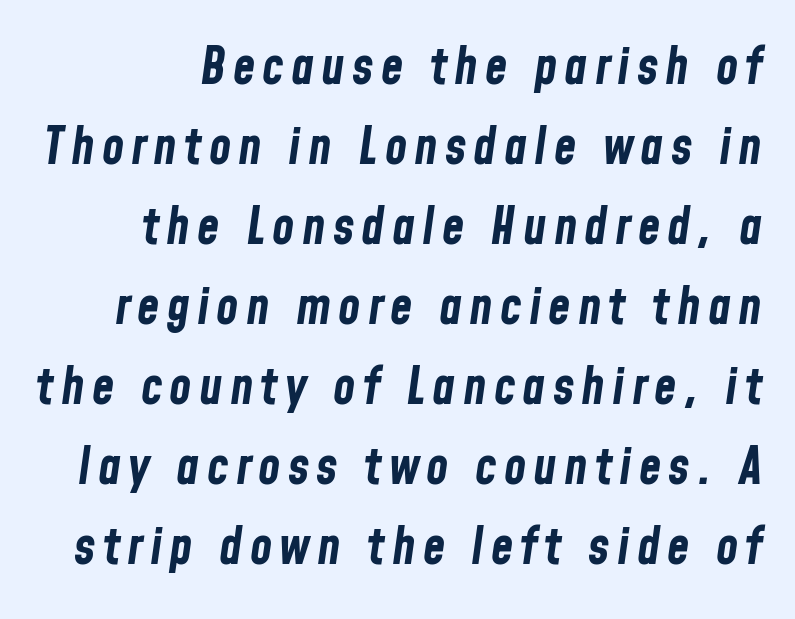
{"italic": "yes", "lean": "right", "slant_degrees": 8, "bold": "yes", "weight": "bold", "width": "condensed", "stroke_contrast": "low", "x_height": "medium", "monospaced": "no", "underline": "no", "line_spacing": "normal", "line_spacing_ratio": 1.57, "glyph_px": 51}
